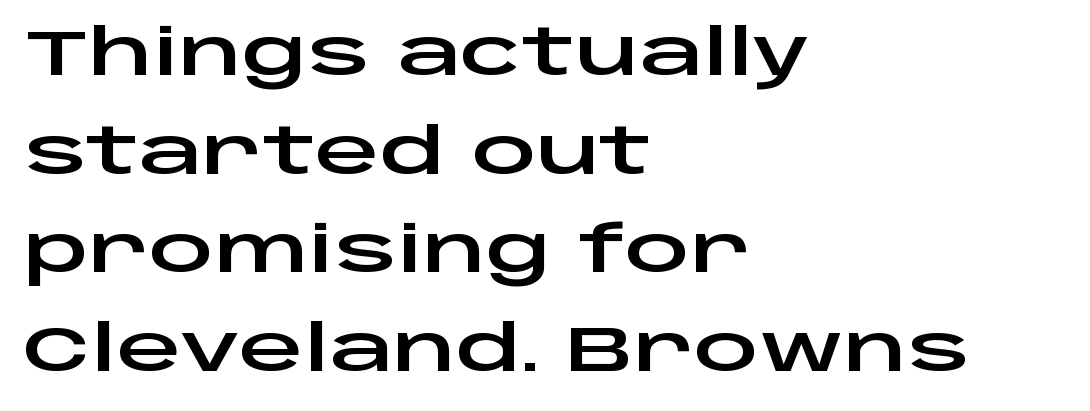
The image shows 64 px wide sans-serif type, upright; set left-aligned, normal line spacing (1.54x), normal letter spacing, not underlined; low stroke contrast and a large x-height.
